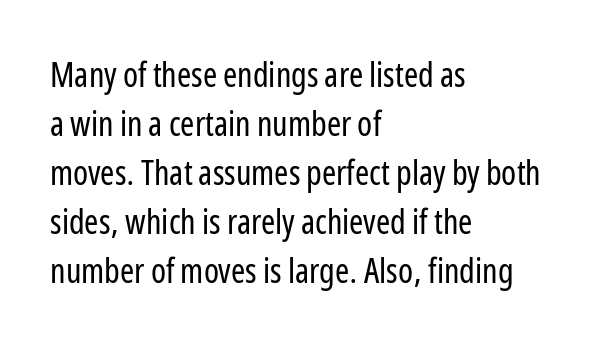
{"serif": "no", "italic": "no", "bold": "no", "weight": "regular", "width": "condensed", "stroke_contrast": "low", "x_height": "medium", "monospaced": "no", "underline": "no", "align": "left", "line_spacing": "normal", "line_spacing_ratio": 1.44, "letter_spacing": "normal", "letter_spacing_em": 0.0, "glyph_px": 34}
